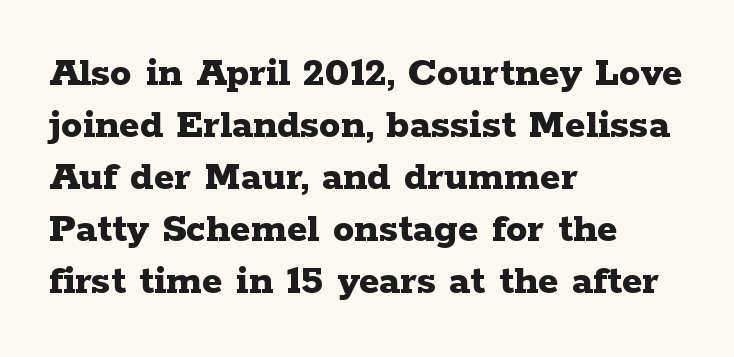
{"serif": "yes", "italic": "no", "bold": "yes", "weight": "bold", "width": "wide", "stroke_contrast": "low", "x_height": "medium", "monospaced": "no", "underline": "no", "align": "left", "line_spacing_ratio": 1.21, "letter_spacing": "normal", "letter_spacing_em": 0.0, "glyph_px": 43}
